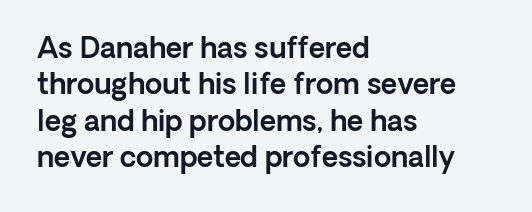
Q: Is the text italic (slanted)? A: No, it is upright.
Q: Is the typeface a serif or a sans-serif typeface? A: Sans-serif.
Q: Is the text underlined? A: No.
Q: How is the paragraph aligned? A: Left-aligned.
Q: Is the spacing between letters normal or unusually wide? A: Normal.
Q: Is the spacing between lines tight, normal or loose? A: Normal.
Q: Width (condensed, normal, or wide)? A: Normal.
Q: x-height? A: Medium.
Q: Monospaced? A: No.
